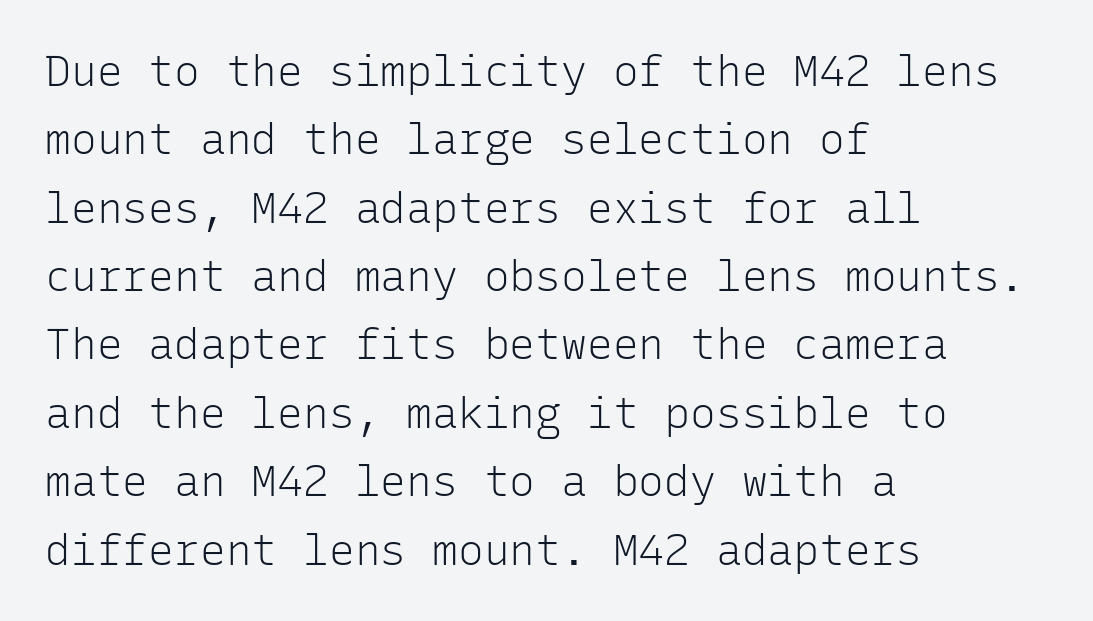
Q: Is the text bold? A: No.
Q: Is the text italic (slanted)? A: No, it is upright.
Q: Is the typeface a serif or a sans-serif typeface? A: Sans-serif.
Q: Is the text underlined? A: No.
Q: How is the paragraph aligned? A: Left-aligned.
Q: Is the spacing between letters normal or unusually wide? A: Normal.
Q: Is the spacing between lines tight, normal or loose? A: Normal.
Q: Width (condensed, normal, or wide)? A: Normal.
Q: Stroke contrast? A: Low.
Q: x-height? A: Medium.
Q: Monospaced? A: Yes.
